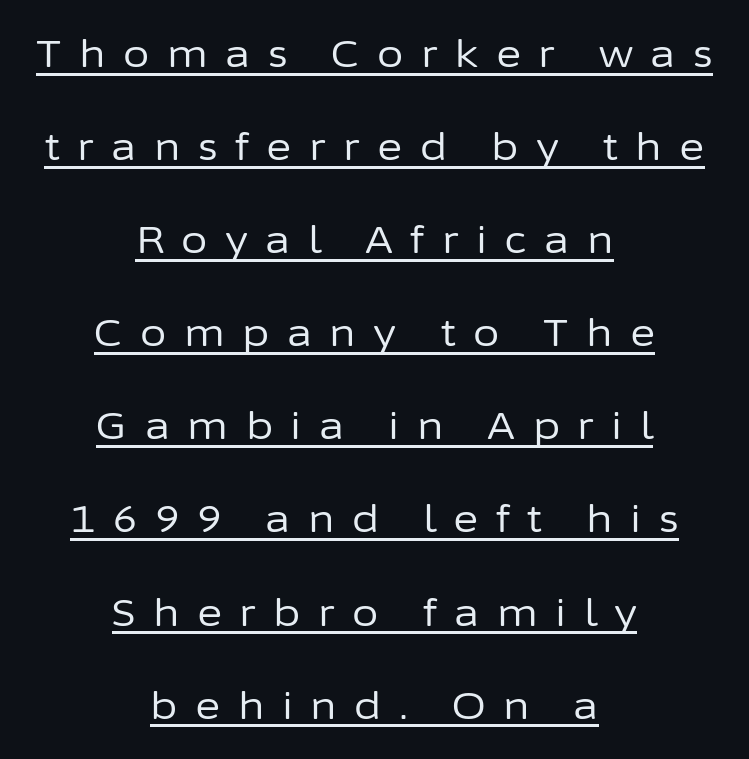
{"serif": "no", "italic": "no", "bold": "no", "weight": "regular", "width": "normal", "stroke_contrast": "low", "x_height": "medium", "monospaced": "no", "underline": "yes", "align": "center", "line_spacing": "loose", "line_spacing_ratio": 2.45, "letter_spacing": "wide", "letter_spacing_em": 0.46, "glyph_px": 38}
